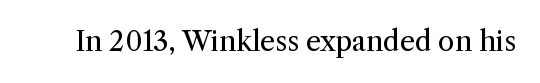
Q: Is the text bold? A: No.
Q: Is the text italic (slanted)? A: No, it is upright.
Q: Is the text underlined? A: No.
Q: Is the spacing between letters normal or unusually wide? A: Normal.
